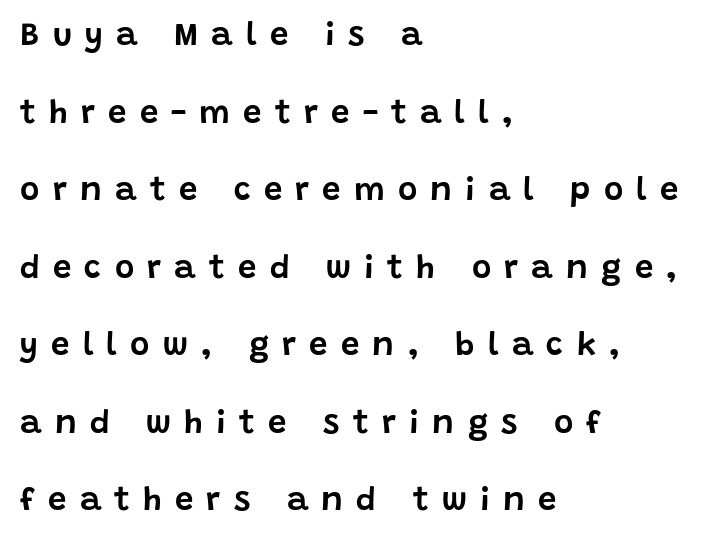
The image shows 33 px sans-serif type, upright; set left-aligned, loose line spacing (2.35x), unusually wide letter spacing (+0.4 em), not underlined; low stroke contrast and a large x-height.
